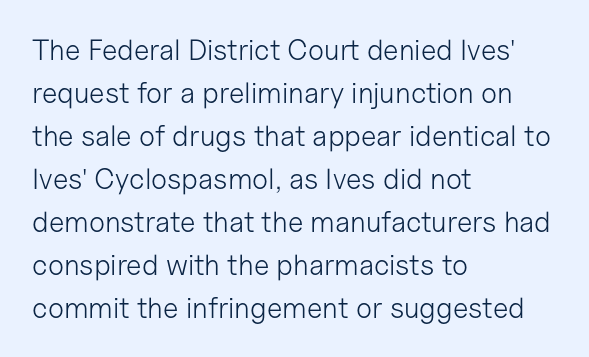
Observe the absence of serifs on each vertical stroke in this sample. Posture: straight, roman, zero tilt. Short and long lines alike share a common starting point at left. Letter spacing: default.
